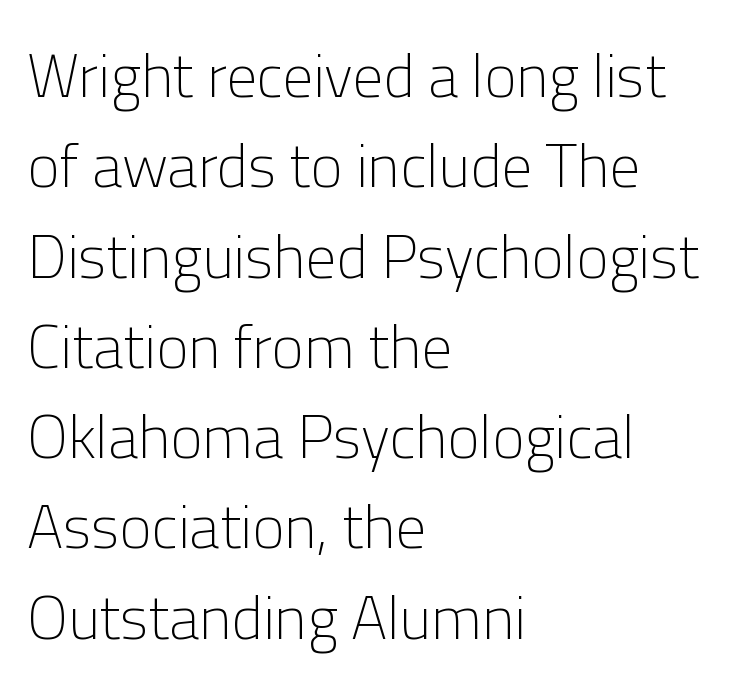
Q: Is the text bold? A: No.
Q: Is the text italic (slanted)? A: No, it is upright.
Q: Is the typeface a serif or a sans-serif typeface? A: Sans-serif.
Q: Is the text underlined? A: No.
Q: How is the paragraph aligned? A: Left-aligned.
Q: Is the spacing between letters normal or unusually wide? A: Normal.
Q: Is the spacing between lines tight, normal or loose? A: Normal.
Q: Width (condensed, normal, or wide)? A: Normal.
Q: Stroke contrast? A: Low.
Q: x-height? A: Medium.
Q: Monospaced? A: No.
